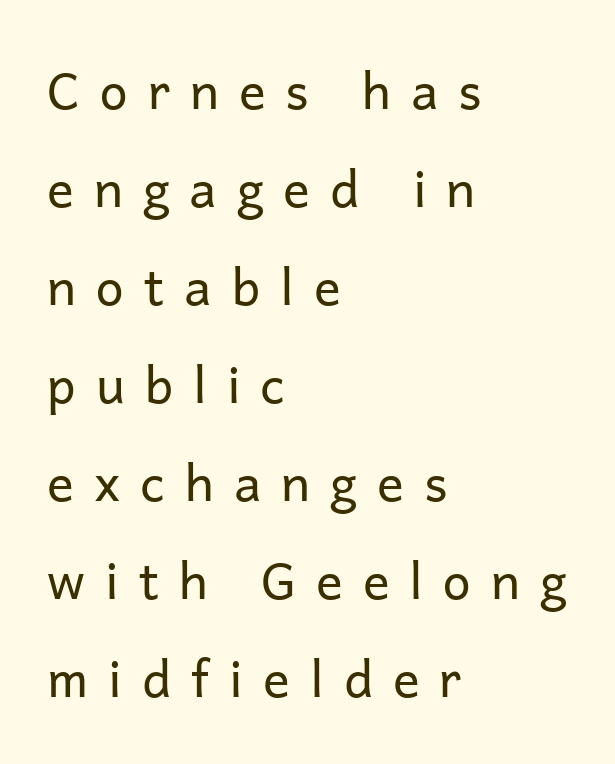
The image shows 50 px regular-weight sans-serif type, upright; set left-aligned, loose line spacing (1.96x), unusually wide letter spacing (+0.4 em), not underlined; low stroke contrast and a medium x-height.
